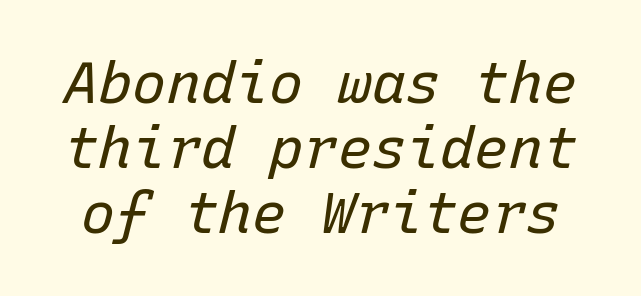
The image shows 57 px regular-weight type, italic (leaning right), monospaced; set tight line spacing (1.14x), normal letter spacing, not underlined; low stroke contrast and a medium x-height.
